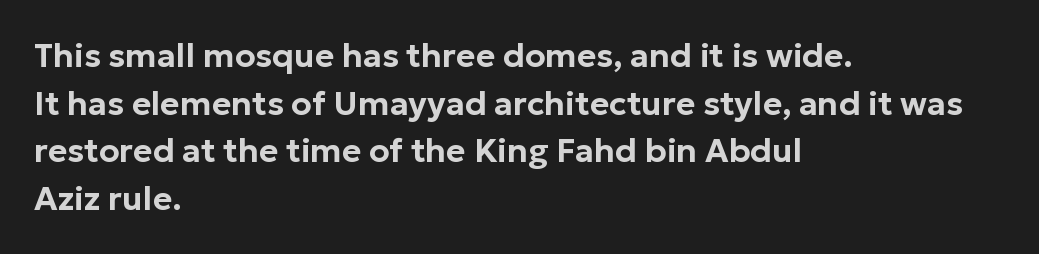
The image shows 33 px sans-serif type, upright; set left-aligned, normal line spacing (1.44x), normal letter spacing, not underlined; low stroke contrast and a medium x-height.
